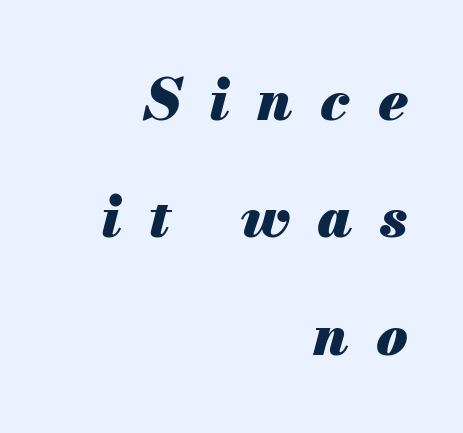
The image shows 57 px heavy type, italic (leaning right); set right-aligned, loose line spacing (2.06x), unusually wide letter spacing (+0.49 em), not underlined; medium stroke contrast and a small x-height.
